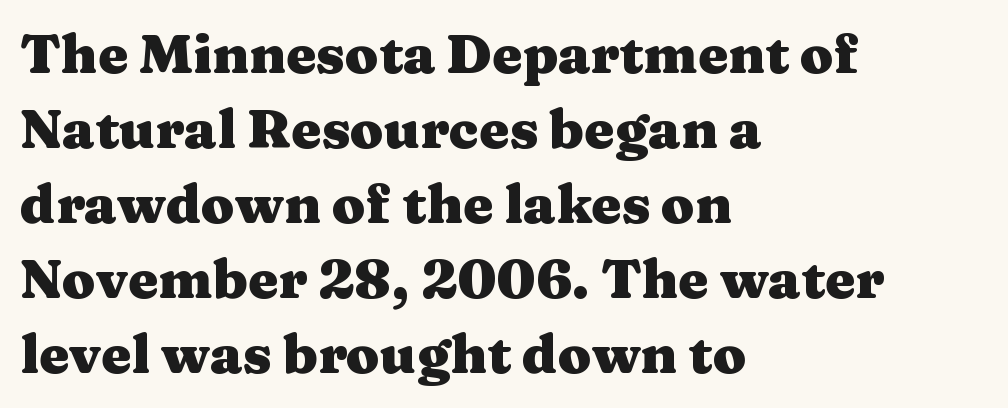
Q: Is the text bold? A: Yes.
Q: Is the text italic (slanted)? A: No, it is upright.
Q: Is the typeface a serif or a sans-serif typeface? A: Serif.
Q: Is the text underlined? A: No.
Q: How is the paragraph aligned? A: Left-aligned.
Q: Is the spacing between letters normal or unusually wide? A: Normal.
Q: Is the spacing between lines tight, normal or loose? A: Normal.
Q: Width (condensed, normal, or wide)? A: Wide.
Q: Stroke contrast? A: Medium.
Q: x-height? A: Medium.
Q: Monospaced? A: No.
